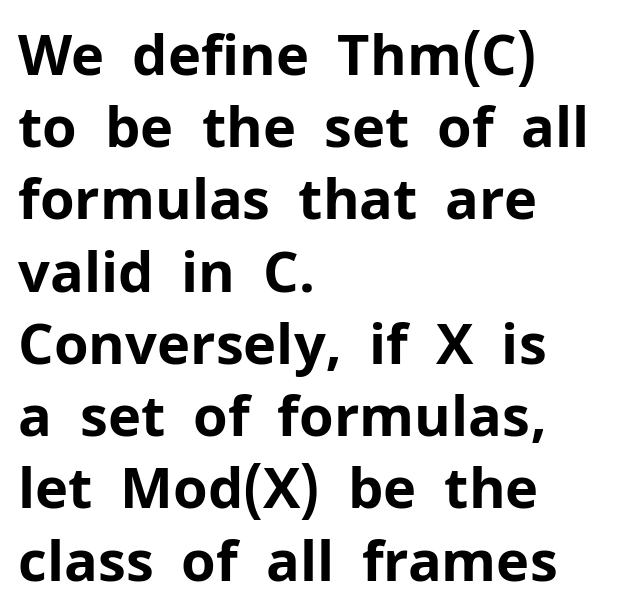
The image shows 56 px bold sans-serif type, upright; set left-aligned, normal line spacing (1.29x), normal letter spacing, not underlined; low stroke contrast and a medium x-height.
